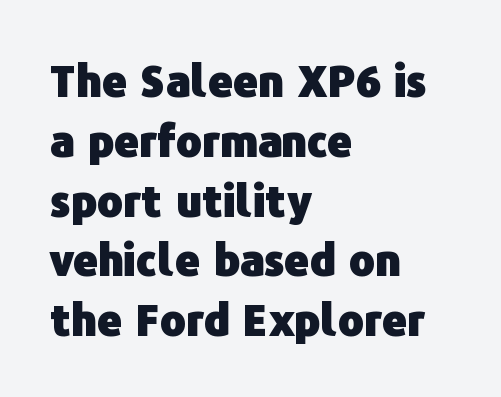
The image shows 43 px heavy sans-serif type, upright; set left-aligned, normal line spacing (1.39x), normal letter spacing, not underlined; low stroke contrast and a medium x-height.
